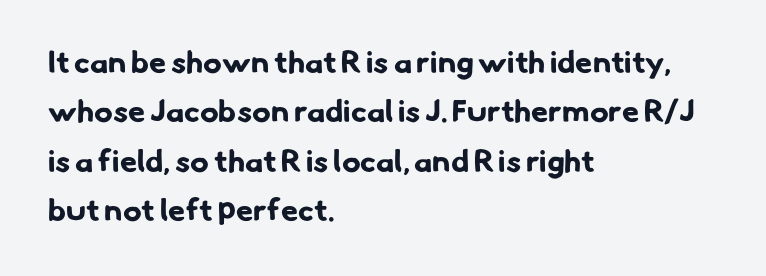
The image shows 31 px bold sans-serif type; set left-aligned, normal line spacing (1.59x), normal letter spacing, not underlined; low stroke contrast and a small x-height.
